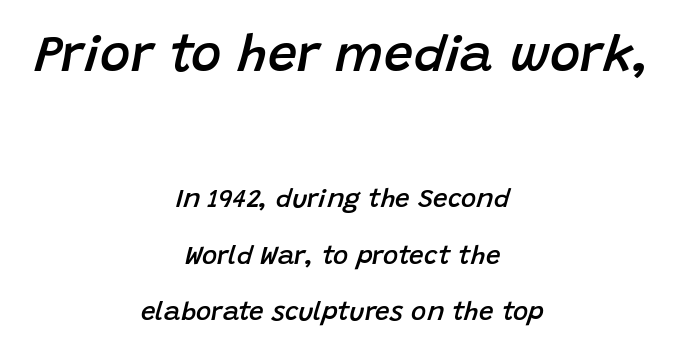
The image shows 52 px semibold type, italic (leaning right); set centered, loose line spacing (2.18x), normal letter spacing, not underlined; the first (top) block is 2.0x larger; low stroke contrast and a large x-height.
